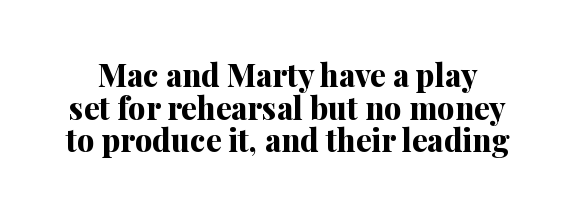
The image shows 31 px bold serif type, upright; set tight line spacing (1.05x), normal letter spacing, not underlined; medium stroke contrast and a medium x-height.
